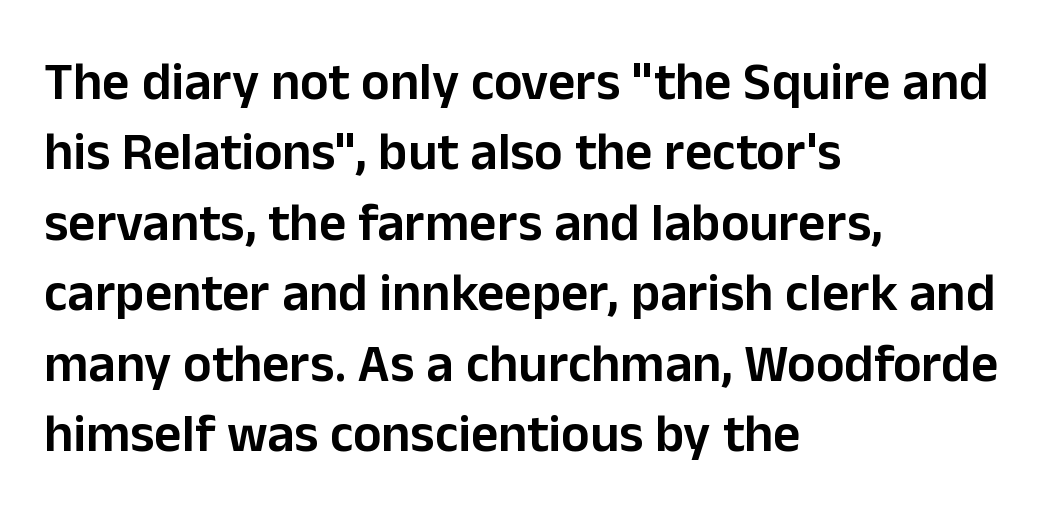
{"serif": "no", "italic": "no", "bold": "semi", "weight": "semibold", "width": "normal", "stroke_contrast": "low", "x_height": "medium", "monospaced": "no", "underline": "no", "align": "left", "line_spacing": "normal", "line_spacing_ratio": 1.33, "letter_spacing": "normal", "letter_spacing_em": 0.0, "glyph_px": 53}
